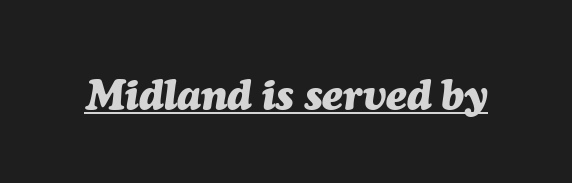
The image shows 43 px heavy type, italic (leaning right); set normal letter spacing, underlined; medium stroke contrast and a medium x-height.
